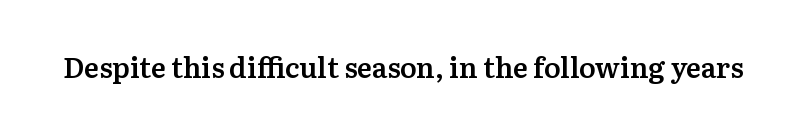
The image shows 28 px semibold serif type, upright; set normal letter spacing, not underlined; medium stroke contrast and a medium x-height.
